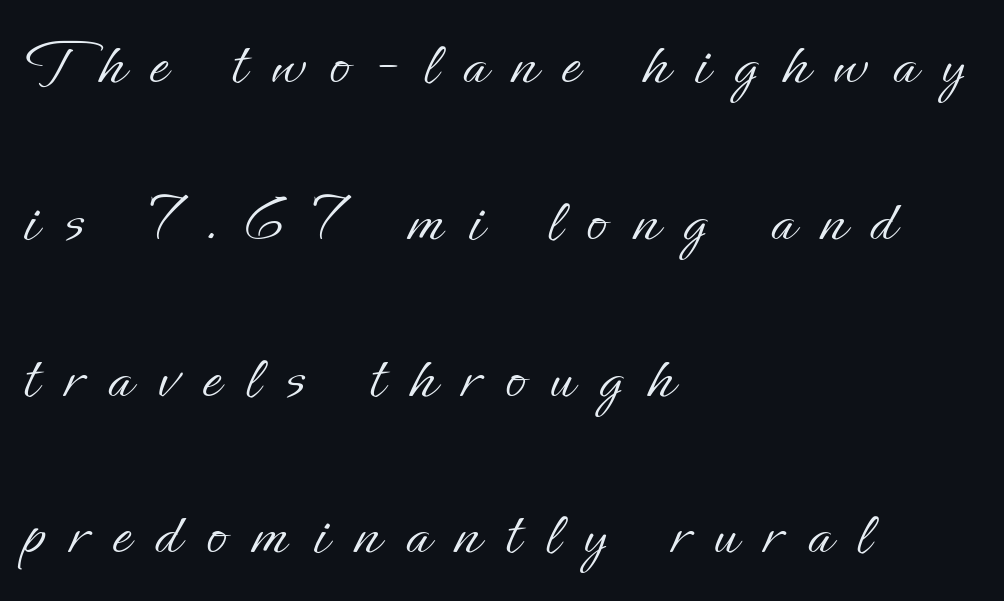
The image shows 67 px light type; set left-aligned, loose line spacing (2.34x), unusually wide letter spacing (+0.38 em), not underlined; low stroke contrast and a small x-height.
